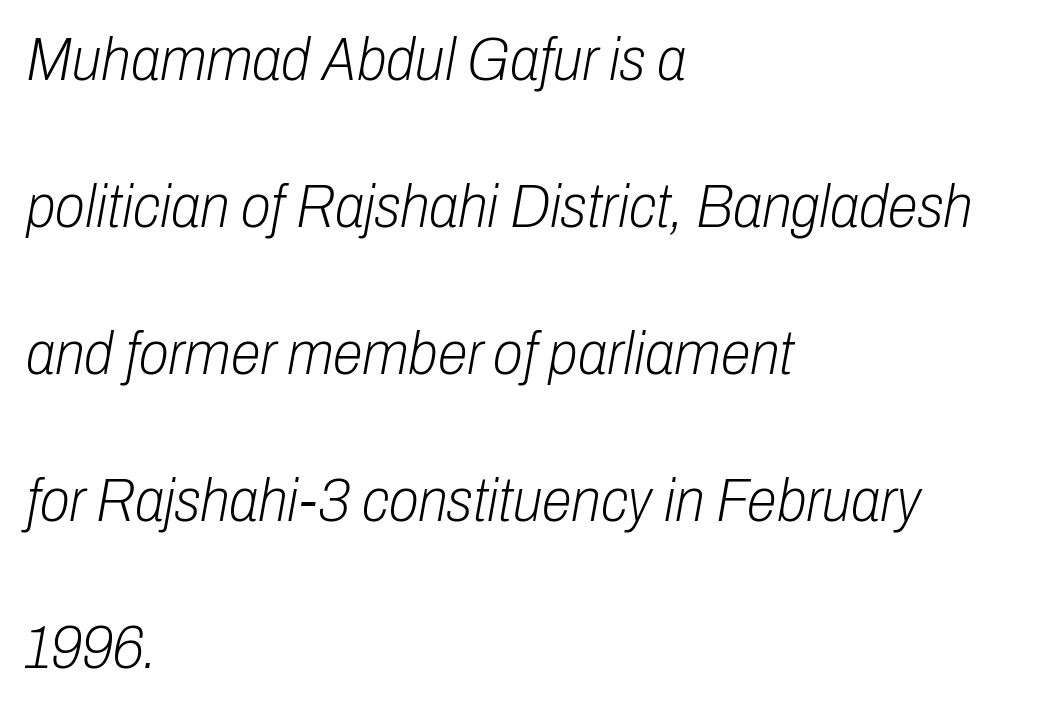
Compared with typical paragraphs, the rows here are farther apart. The typography opts for an oblique posture over an upright one. The tracking reads as untouched default to a designer's eye. Unbolded letterforms with no extra heft. Line starts are locked; line ends wander. Glance below the letters and you will spot only blank space.
